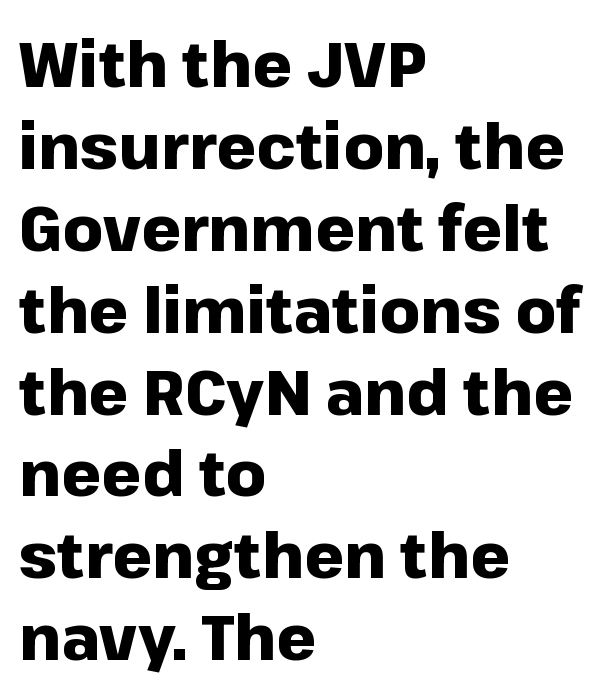
{"serif": "no", "italic": "no", "bold": "yes", "weight": "heavy", "width": "normal", "stroke_contrast": "low", "x_height": "medium", "monospaced": "no", "underline": "no", "align": "left", "line_spacing": "normal", "line_spacing_ratio": 1.3, "letter_spacing": "normal", "letter_spacing_em": 0.0, "glyph_px": 63}
